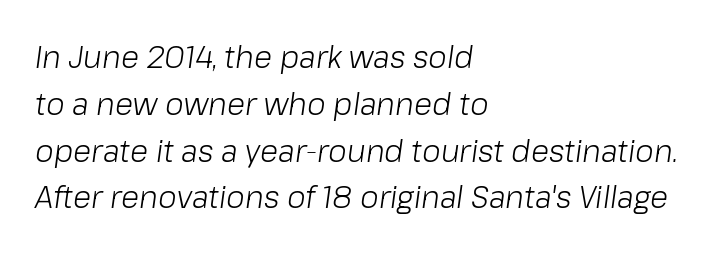
{"italic": "yes", "lean": "right", "slant_degrees": 8, "bold": "no", "weight": "light", "width": "normal", "stroke_contrast": "low", "x_height": "medium", "monospaced": "no", "underline": "no", "align": "left", "line_spacing": "normal", "line_spacing_ratio": 1.56, "letter_spacing": "normal", "letter_spacing_em": 0.0, "glyph_px": 30}
